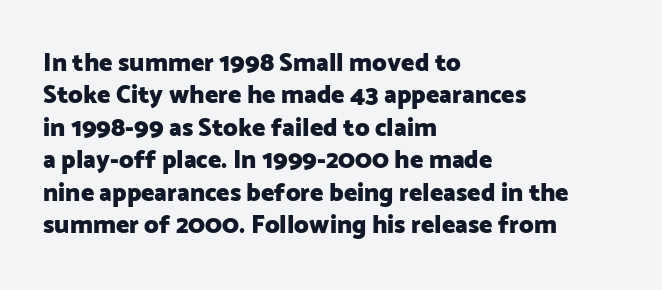
The image shows 25 px bold type, upright; set left-aligned, normal line spacing (1.3x), normal letter spacing, not underlined.
